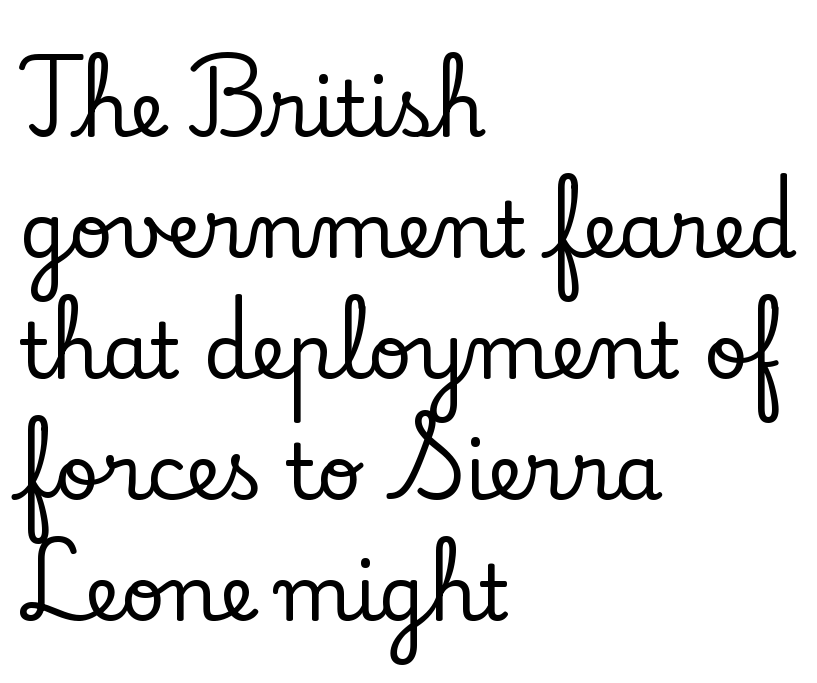
The image shows 77 px serif type, upright; set left-aligned, normal line spacing (1.57x), normal letter spacing, not underlined; low stroke contrast and a small x-height.
